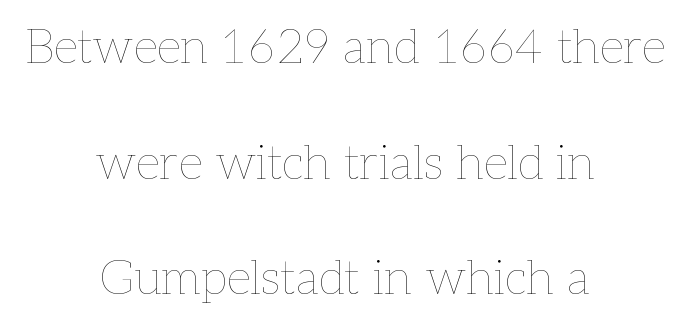
The image shows 48 px thin type, upright; set centered, loose line spacing (2.41x), normal letter spacing, not underlined; low stroke contrast and a medium x-height.
